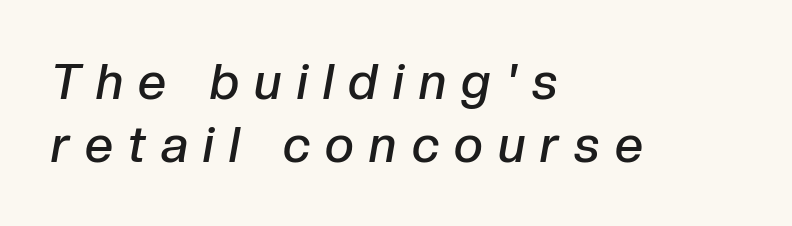
Italic? Definitely — the glyphs are oblique. These lines stack with their left ends in a neat column. Do the characters align in a grid? No, the font is proportional. Honestly, there is no underline to notice here at all. Someone cranked the tracking dial way up on this one. Weight: semibold (demi).
